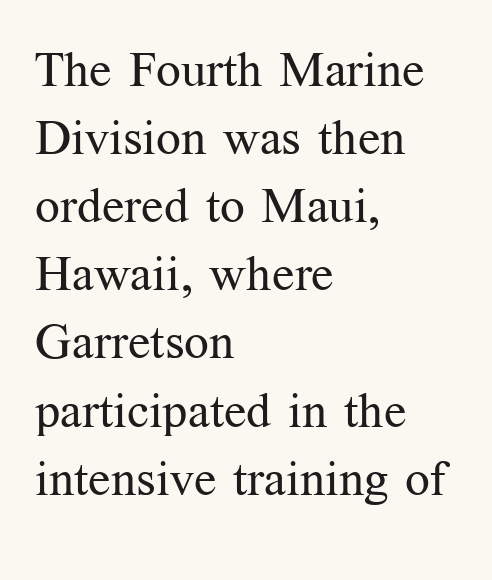
{"serif": "yes", "italic": "no", "bold": "no", "weight": "regular", "width": "normal", "stroke_contrast": "medium", "x_height": "medium", "monospaced": "no", "underline": "no", "align": "left", "line_spacing": "normal", "line_spacing_ratio": 1.39, "letter_spacing": "normal", "letter_spacing_em": 0.0, "glyph_px": 49}
